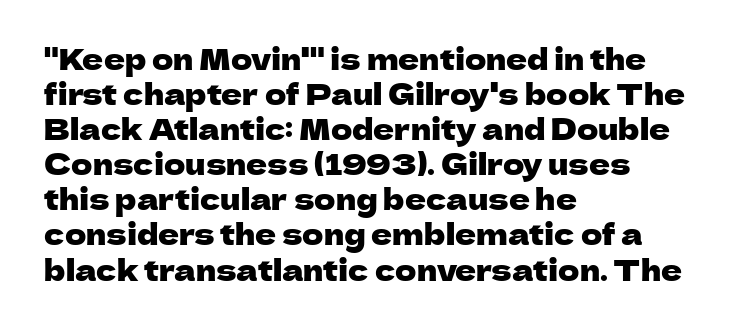
The image shows 29 px sans-serif type, upright; set left-aligned, line spacing 1.21x, normal letter spacing, not underlined; low stroke contrast and a medium x-height.
